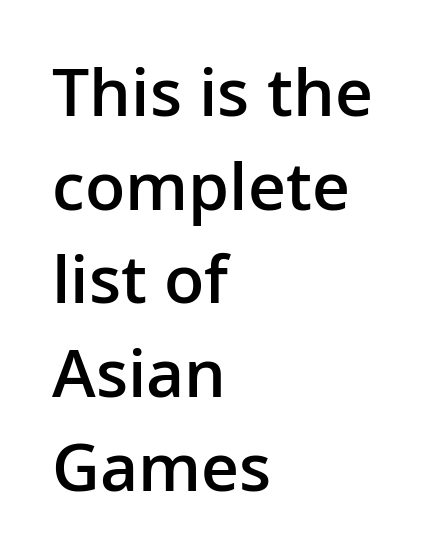
{"serif": "no", "italic": "no", "bold": "semi", "weight": "semibold", "width": "normal", "stroke_contrast": "low", "x_height": "medium", "monospaced": "no", "underline": "no", "align": "left", "line_spacing": "normal", "line_spacing_ratio": 1.42, "letter_spacing": "normal", "letter_spacing_em": 0.0, "glyph_px": 66}
